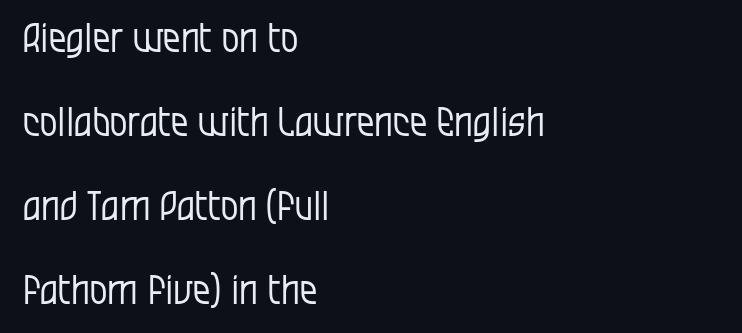
To sum up the face: it is a sans, with no serifs. The specimen reads as upright at a glance. Glyph-to-glyph distance matches everyday printed text. Any mark beneath the type? The region is blank. Reading down the column, the eye jumps a long way to each next line.
